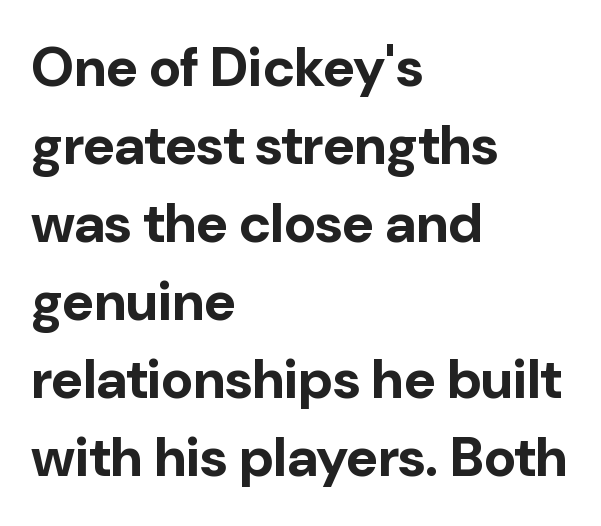
{"serif": "no", "italic": "no", "bold": "yes", "weight": "bold", "width": "normal", "stroke_contrast": "low", "x_height": "medium", "monospaced": "no", "underline": "no", "align": "left", "line_spacing": "normal", "line_spacing_ratio": 1.42, "letter_spacing": "normal", "letter_spacing_em": 0.0, "glyph_px": 55}
